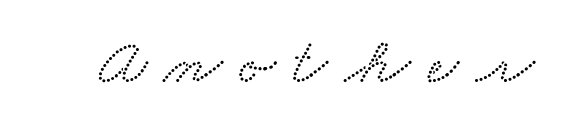
The image shows 67 px wide serif type; set unusually wide letter spacing (+0.26 em), not underlined; low stroke contrast and a small x-height.
